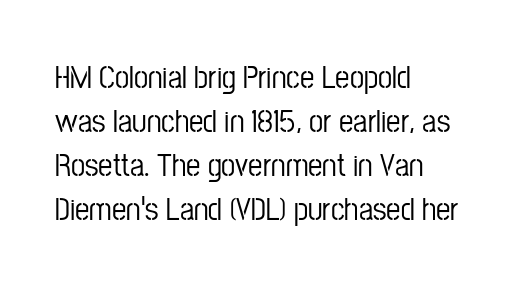
The image shows 32 px condensed sans-serif type, upright; set left-aligned, normal line spacing (1.37x), normal letter spacing, not underlined; low stroke contrast and a medium x-height.
